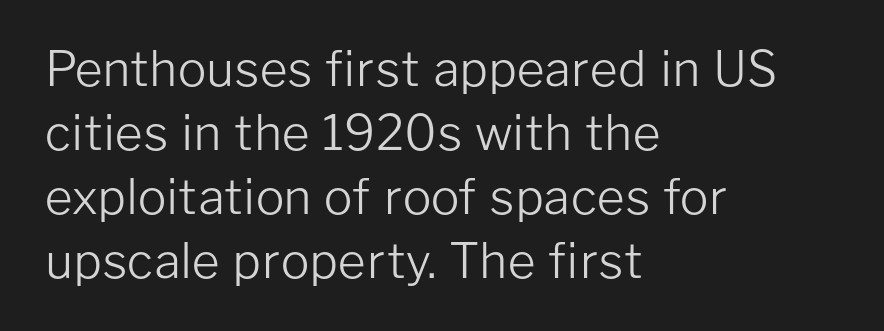
The image shows 48 px light sans-serif type, upright; set left-aligned, normal line spacing (1.33x), normal letter spacing, not underlined; low stroke contrast and a medium x-height.
